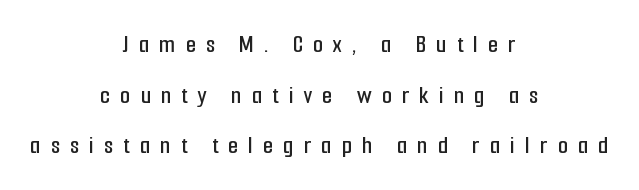
The image shows 26 px text type, upright; set centered, loose line spacing (1.95x), unusually wide letter spacing (+0.39 em), not underlined.
